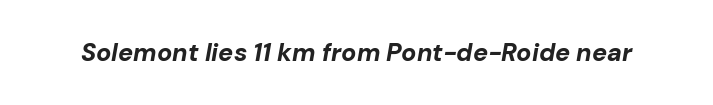
{"italic": "yes", "lean": "right", "slant_degrees": 10, "bold": "yes", "underline": "no", "letter_spacing": "normal", "letter_spacing_em": 0.0, "glyph_px": 25}
